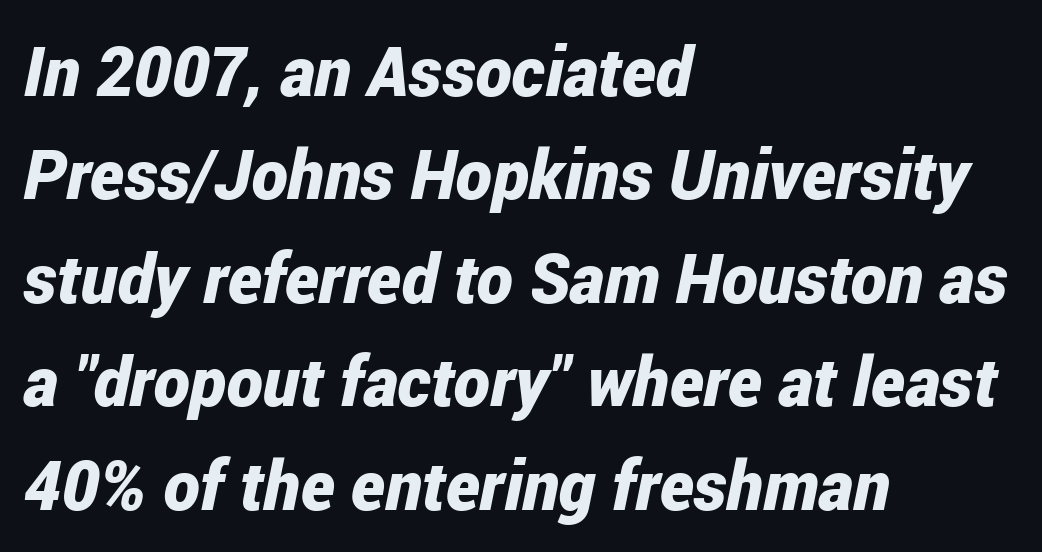
{"italic": "yes", "lean": "right", "slant_degrees": 12, "bold": "yes", "weight": "bold", "width": "condensed", "stroke_contrast": "low", "x_height": "medium", "monospaced": "no", "underline": "no", "align": "left", "line_spacing": "normal", "line_spacing_ratio": 1.5, "letter_spacing": "normal", "letter_spacing_em": 0.0, "glyph_px": 69}
